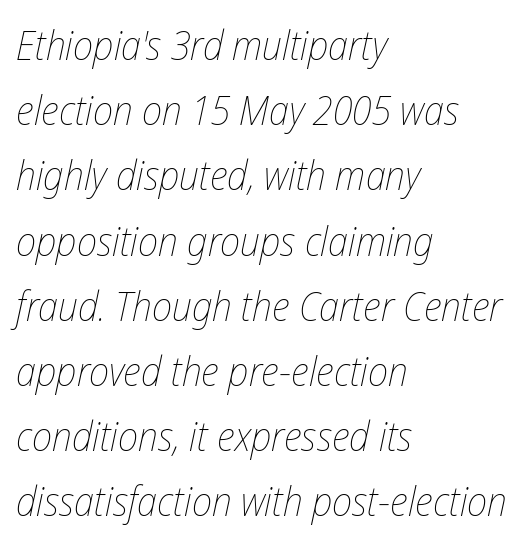
{"italic": "yes", "lean": "right", "slant_degrees": 12, "bold": "no", "weight": "thin", "width": "condensed", "stroke_contrast": "low", "x_height": "medium", "monospaced": "no", "underline": "no", "align": "left", "line_spacing": "normal", "line_spacing_ratio": 1.59, "letter_spacing": "normal", "letter_spacing_em": 0.0, "glyph_px": 41}
